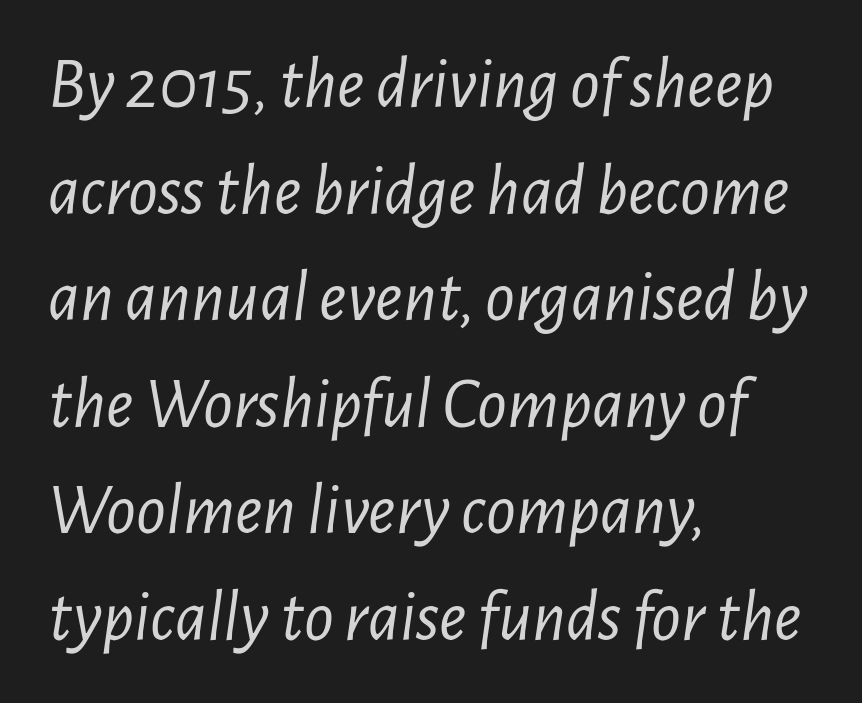
Q: Is the text bold? A: No.
Q: Is the text italic (slanted)? A: Yes, it leans right by about 7 degrees.
Q: Is the text underlined? A: No.
Q: How is the paragraph aligned? A: Left-aligned.
Q: Is the spacing between letters normal or unusually wide? A: Normal.
Q: Is the spacing between lines tight, normal or loose? A: Normal.
Q: Width (condensed, normal, or wide)? A: Condensed.
Q: Stroke contrast? A: Low.
Q: x-height? A: Medium.
Q: Monospaced? A: No.
